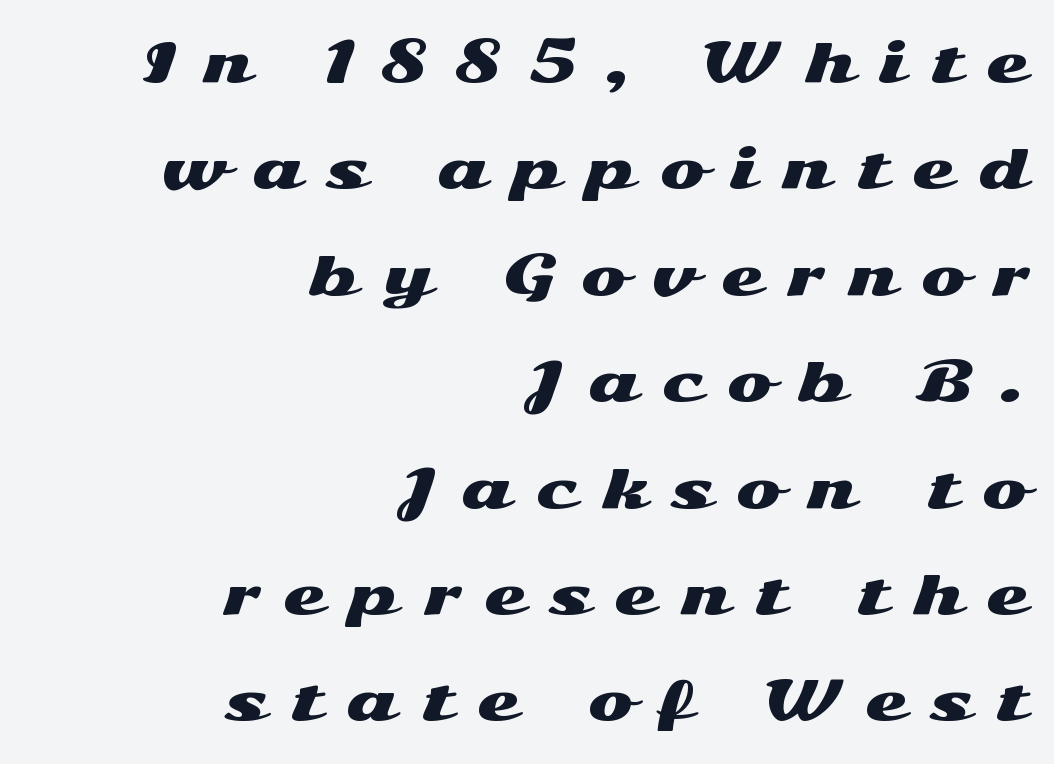
{"serif": "no", "width": "wide", "stroke_contrast": "medium", "x_height": "medium", "monospaced": "no", "underline": "no", "align": "right", "line_spacing": "loose", "line_spacing_ratio": 1.97, "letter_spacing": "wide", "letter_spacing_em": 0.46, "glyph_px": 54}
